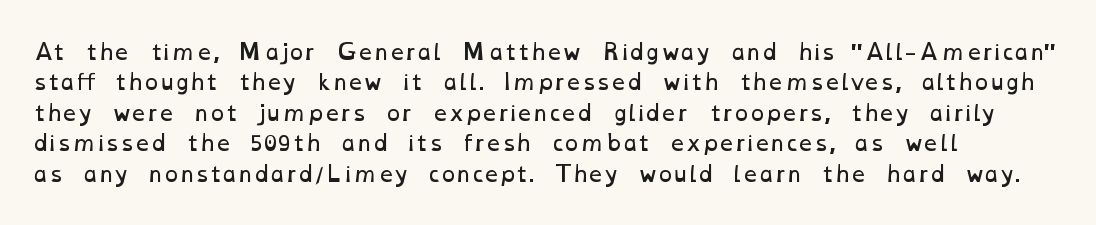
Q: Is the text bold? A: No.
Q: Is the text underlined? A: No.
Q: How is the paragraph aligned? A: Left-aligned.
Q: Is the spacing between letters normal or unusually wide? A: Normal.
Q: Is the spacing between lines tight, normal or loose? A: Normal.
